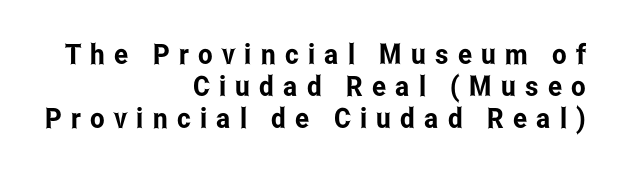
Looks like regular typesetting: each glyph gets only the width it needs. When letters stand straight like this, we call the style roman or upright. Does the leading feel generous? Not at all — it's pinched. The specimen omits any rule beneath the text block's lines.
